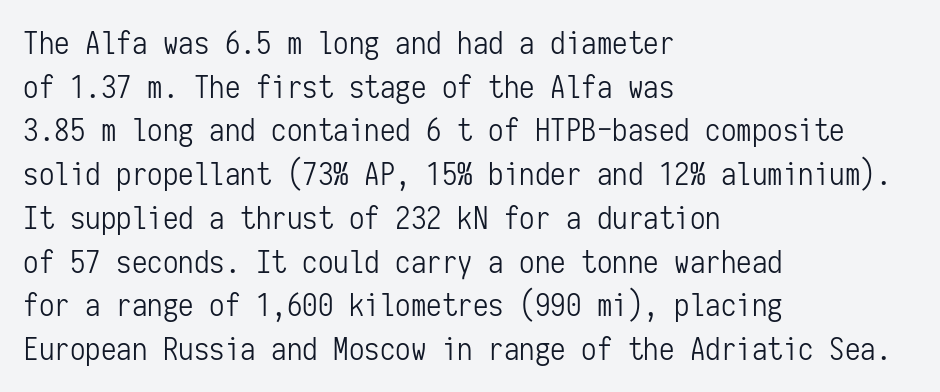
Q: Is the text bold? A: No.
Q: Is the text italic (slanted)? A: No, it is upright.
Q: Is the typeface a serif or a sans-serif typeface? A: Sans-serif.
Q: Is the text underlined? A: No.
Q: How is the paragraph aligned? A: Left-aligned.
Q: Is the spacing between letters normal or unusually wide? A: Normal.
Q: Is the spacing between lines tight, normal or loose? A: Normal.
Q: Width (condensed, normal, or wide)? A: Condensed.
Q: Stroke contrast? A: Low.
Q: x-height? A: Medium.
Q: Monospaced? A: Yes.
